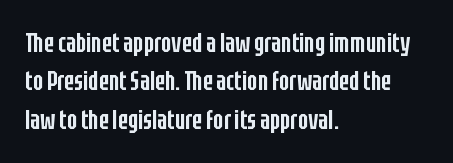
{"italic": "no", "bold": "semi", "underline": "no", "align": "left", "line_spacing": "normal", "line_spacing_ratio": 1.42, "letter_spacing": "normal", "letter_spacing_em": 0.0, "glyph_px": 27}
